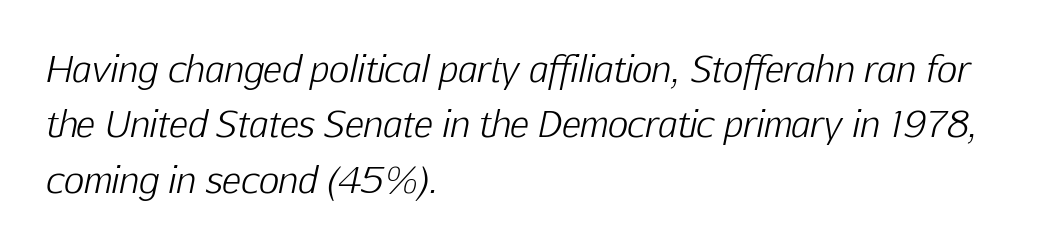
Think of a printed novel: that variable character pitch is what you see here. The typesetting does not lean heavy: it is not bold. Does the lettering tilt? It does — this is italic. Compared with typical body copy, the letter spacing here is the same.
